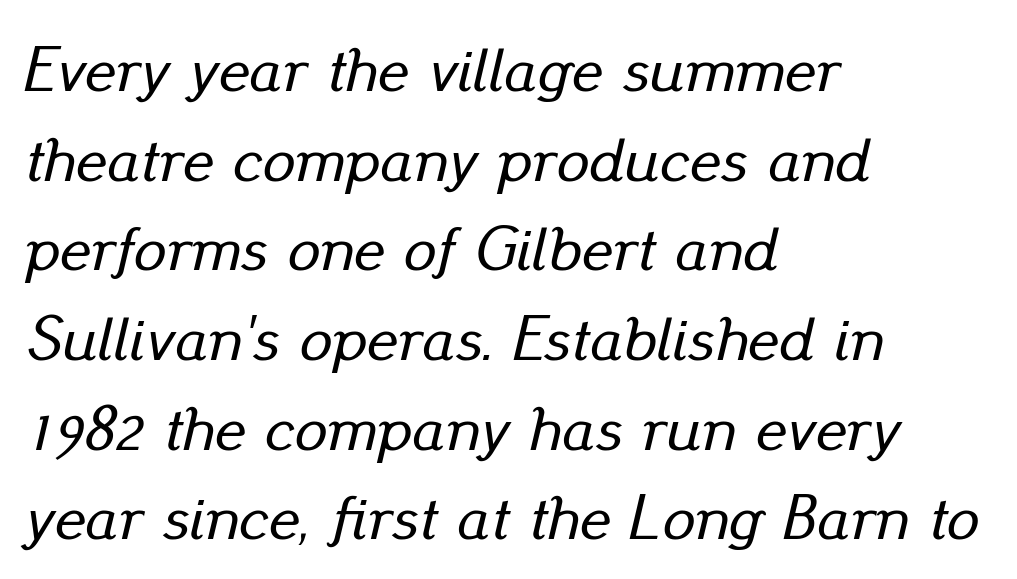
{"italic": "yes", "lean": "right", "slant_degrees": 13, "width": "normal", "stroke_contrast": "low", "x_height": "small", "monospaced": "no", "underline": "no", "align": "left", "line_spacing": "normal", "line_spacing_ratio": 1.38, "letter_spacing": "normal", "letter_spacing_em": 0.0, "glyph_px": 65}
